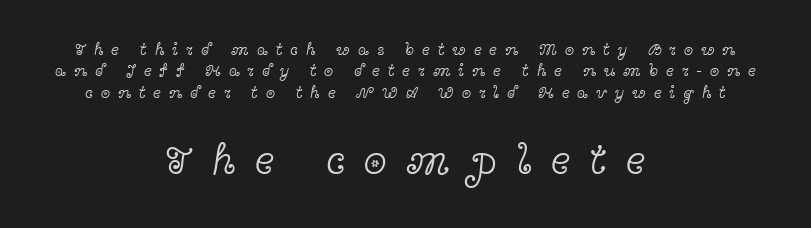
Q: Is the text bold? A: No.
Q: Is the text italic (slanted)? A: Yes.
Q: Is the typeface a serif or a sans-serif typeface? A: Serif.
Q: Is the text underlined? A: No.
Q: How is the paragraph aligned? A: Centered.
Q: Is the spacing between letters normal or unusually wide? A: Unusually wide.
Q: Is the spacing between lines tight, normal or loose? A: Normal.
Q: Which block of text is set in a larger size, the first (top) or the second (bottom)? A: The second (bottom) one.
Q: Width (condensed, normal, or wide)? A: Wide.
Q: x-height? A: Medium.
Q: Monospaced? A: No.
